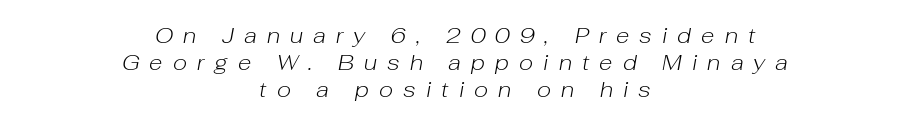
The image shows 22 px text type, italic (leaning right); set centered, line spacing 1.23x, unusually wide letter spacing (+0.46 em), not underlined.
